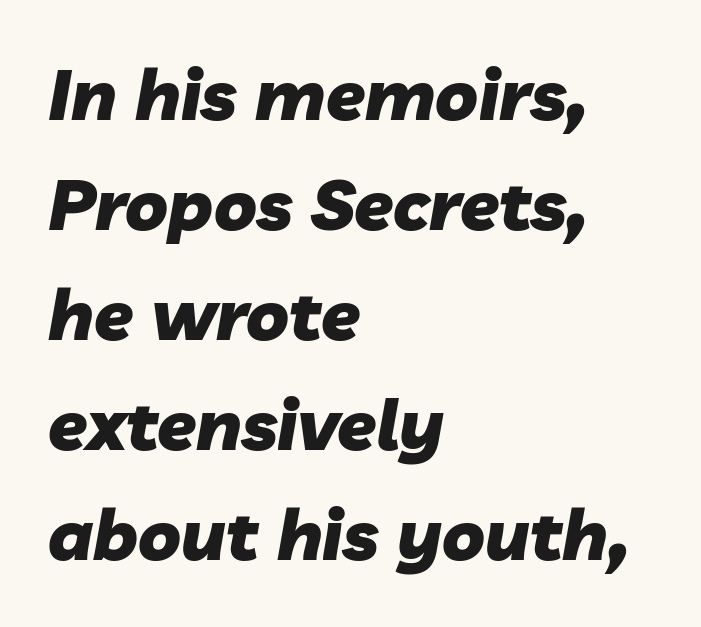
Q: Is the text bold? A: Yes.
Q: Is the text italic (slanted)? A: Yes, it leans right by about 10 degrees.
Q: Is the text underlined? A: No.
Q: How is the paragraph aligned? A: Left-aligned.
Q: Is the spacing between letters normal or unusually wide? A: Normal.
Q: Is the spacing between lines tight, normal or loose? A: Normal.
Q: Width (condensed, normal, or wide)? A: Normal.
Q: Stroke contrast? A: Low.
Q: x-height? A: Medium.
Q: Monospaced? A: No.
